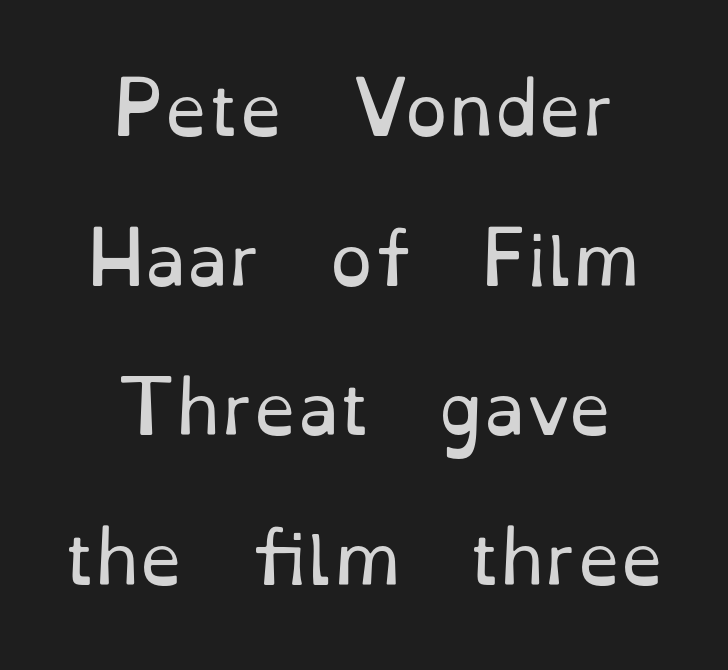
{"italic": "no", "bold": "no", "weight": "regular", "width": "normal", "stroke_contrast": "low", "x_height": "small", "monospaced": "no", "underline": "no", "align": "center", "line_spacing": "loose", "line_spacing_ratio": 2.17, "letter_spacing": "normal", "letter_spacing_em": 0.0, "glyph_px": 69}
